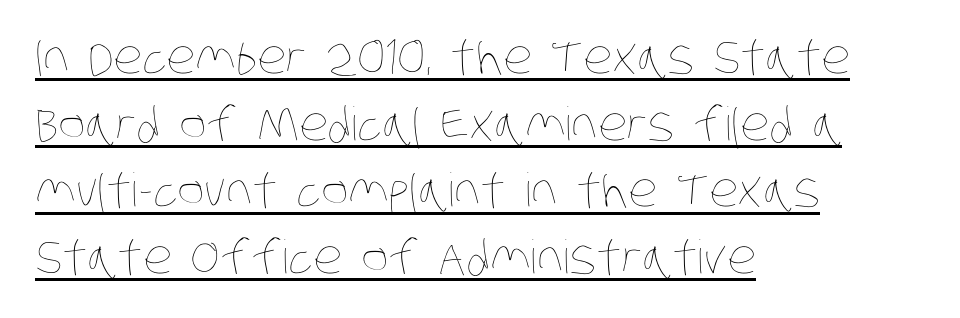
Q: Is the text bold? A: No.
Q: Is the text underlined? A: Yes.
Q: How is the paragraph aligned? A: Left-aligned.
Q: Is the spacing between letters normal or unusually wide? A: Normal.
Q: Is the spacing between lines tight, normal or loose? A: Normal.
Q: Width (condensed, normal, or wide)? A: Condensed.
Q: Stroke contrast? A: Low.
Q: x-height? A: Large.
Q: Monospaced? A: No.
